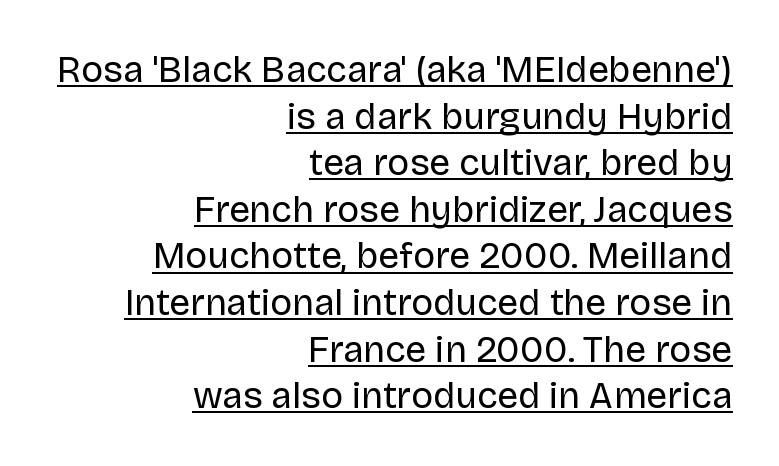
{"serif": "no", "italic": "no", "bold": "no", "weight": "regular", "width": "normal", "stroke_contrast": "low", "x_height": "large", "monospaced": "no", "underline": "yes", "align": "right", "line_spacing": "normal", "line_spacing_ratio": 1.26, "letter_spacing": "normal", "letter_spacing_em": 0.0, "glyph_px": 37}
